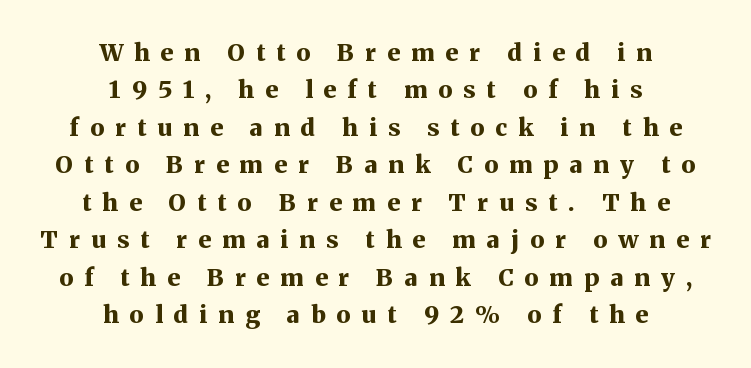
Q: Is the text bold? A: Yes.
Q: Is the text italic (slanted)? A: No, it is upright.
Q: Is the text underlined? A: No.
Q: How is the paragraph aligned? A: Centered.
Q: Is the spacing between letters normal or unusually wide? A: Unusually wide.
Q: Is the spacing between lines tight, normal or loose? A: Normal.
